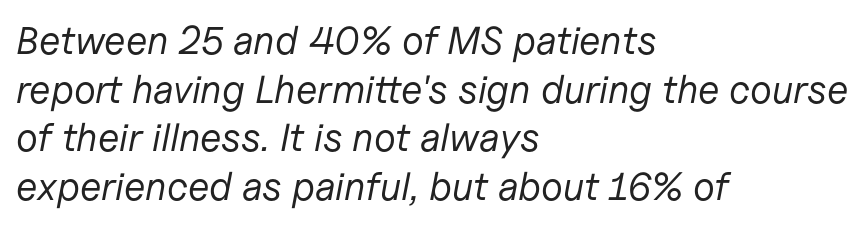
Looking at the ascenders, they clearly lean. Quick note: underline off. Note the varied advance widths — an 'i' is clearly narrower than an 'm'. Bold? No — there's no thickening of the strokes.
